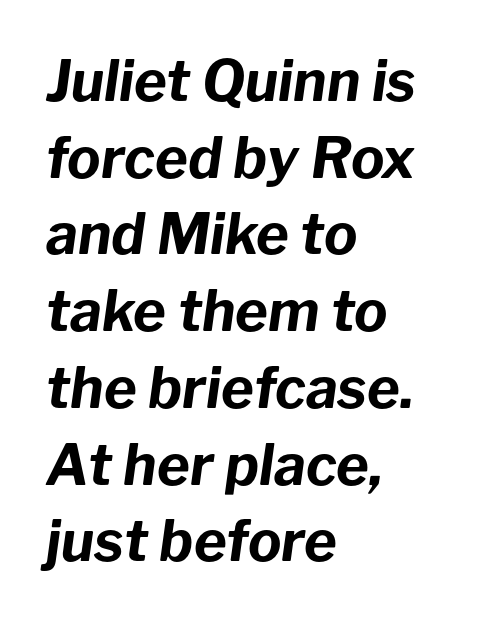
Q: Is the text bold? A: Yes.
Q: Is the text italic (slanted)? A: Yes, it leans right by about 8 degrees.
Q: Is the text underlined? A: No.
Q: How is the paragraph aligned? A: Left-aligned.
Q: Is the spacing between letters normal or unusually wide? A: Normal.
Q: Is the spacing between lines tight, normal or loose? A: Normal.
Q: Width (condensed, normal, or wide)? A: Normal.
Q: Stroke contrast? A: Low.
Q: x-height? A: Medium.
Q: Monospaced? A: No.
